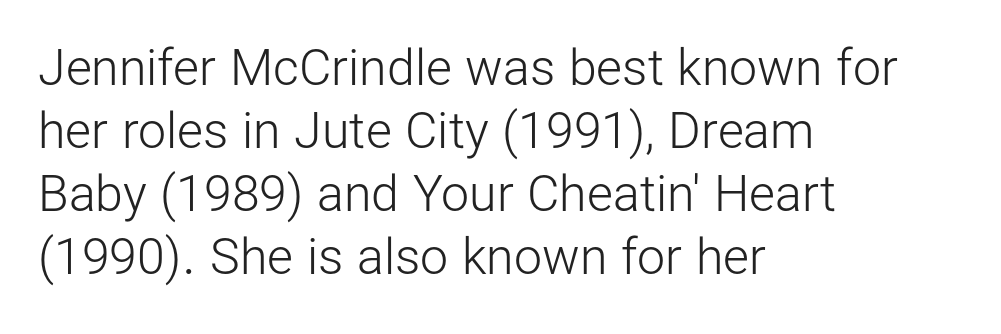
The image shows 50 px light sans-serif type, upright; set left-aligned, normal line spacing (1.26x), normal letter spacing, not underlined; low stroke contrast and a medium x-height.
